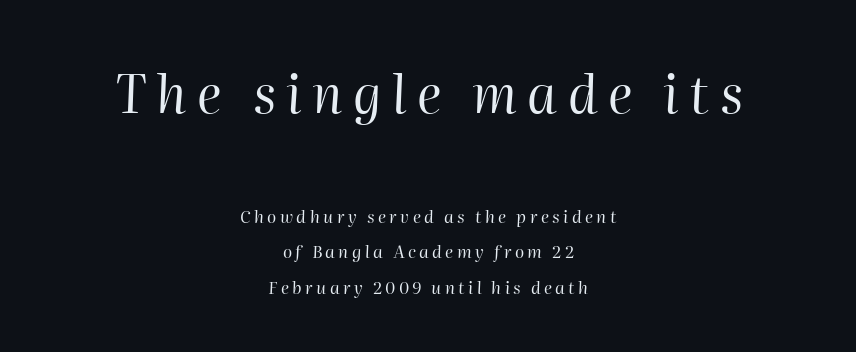
Q: Is the text bold? A: No.
Q: Is the text italic (slanted)? A: Yes, it leans right by about 2 degrees.
Q: Is the text underlined? A: No.
Q: How is the paragraph aligned? A: Centered.
Q: Is the spacing between letters normal or unusually wide? A: Unusually wide.
Q: Is the spacing between lines tight, normal or loose? A: Loose.
Q: Which block of text is set in a larger size, the first (top) or the second (bottom)? A: The first (top) one.
Q: Width (condensed, normal, or wide)? A: Normal.
Q: Stroke contrast? A: High.
Q: x-height? A: Medium.
Q: Monospaced? A: No.
